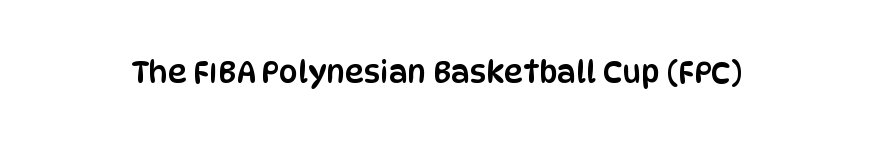
The image shows 30 px condensed sans-serif type, upright; set normal letter spacing, not underlined; low stroke contrast and a large x-height.
